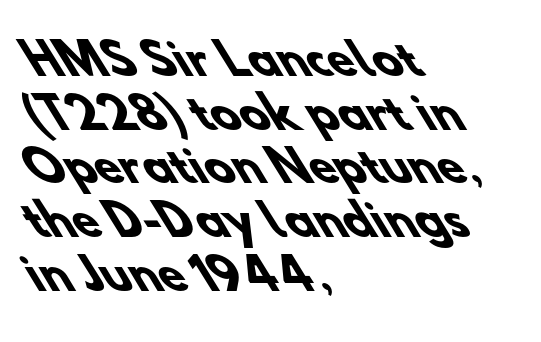
{"serif": "no", "bold": "yes", "weight": "heavy", "width": "normal", "stroke_contrast": "low", "x_height": "small", "monospaced": "no", "underline": "no", "align": "left", "line_spacing": "normal", "line_spacing_ratio": 1.25, "letter_spacing": "normal", "letter_spacing_em": 0.0, "glyph_px": 43}
